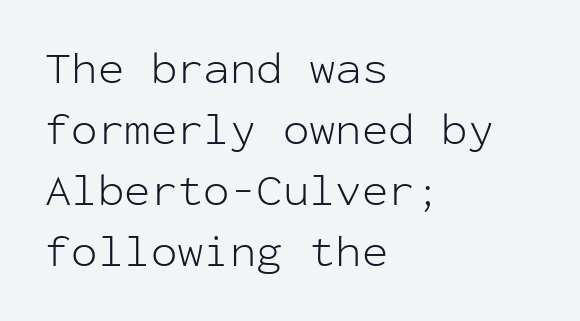
Q: Is the text bold? A: No.
Q: Is the text italic (slanted)? A: No, it is upright.
Q: Is the typeface a serif or a sans-serif typeface? A: Sans-serif.
Q: Is the text underlined? A: No.
Q: How is the paragraph aligned? A: Left-aligned.
Q: Is the spacing between letters normal or unusually wide? A: Normal.
Q: Is the spacing between lines tight, normal or loose? A: Normal.
Q: Width (condensed, normal, or wide)? A: Normal.
Q: Stroke contrast? A: Low.
Q: x-height? A: Medium.
Q: Monospaced? A: Yes.
